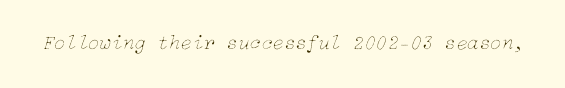
The image shows 21 px text type, italic (leaning right); set normal letter spacing, not underlined.
